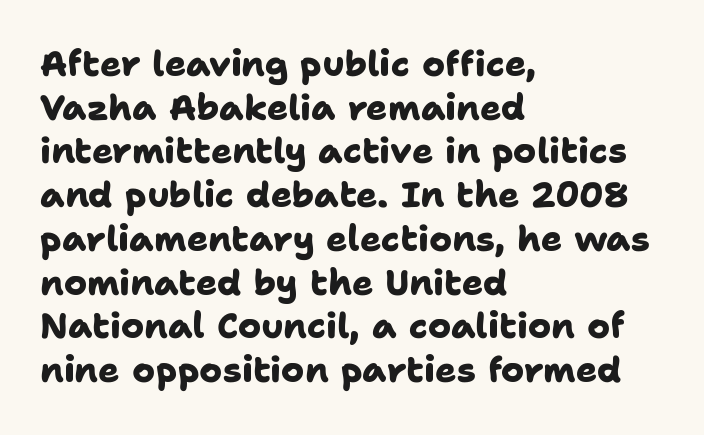
Q: Is the text bold? A: Yes.
Q: Is the typeface a serif or a sans-serif typeface? A: Sans-serif.
Q: Is the text underlined? A: No.
Q: How is the paragraph aligned? A: Left-aligned.
Q: Is the spacing between letters normal or unusually wide? A: Normal.
Q: Is the spacing between lines tight, normal or loose? A: Normal.
Q: Width (condensed, normal, or wide)? A: Normal.
Q: Stroke contrast? A: Low.
Q: x-height? A: Medium.
Q: Monospaced? A: No.
